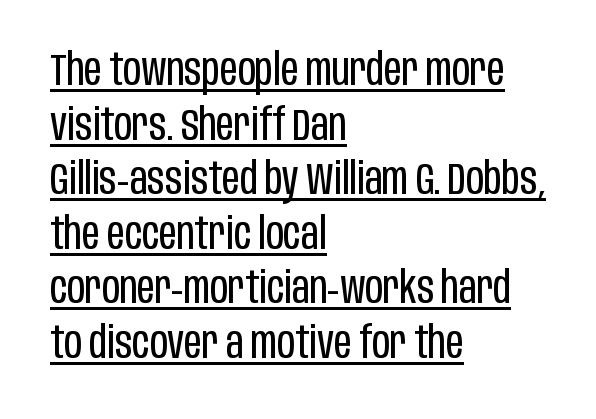
Stem width sits at or under what a default text font uses. Italic: no, the glyphs are upright roman. This sample carries an underscore along the baseline area. The rag falls on the right side of this text block.
